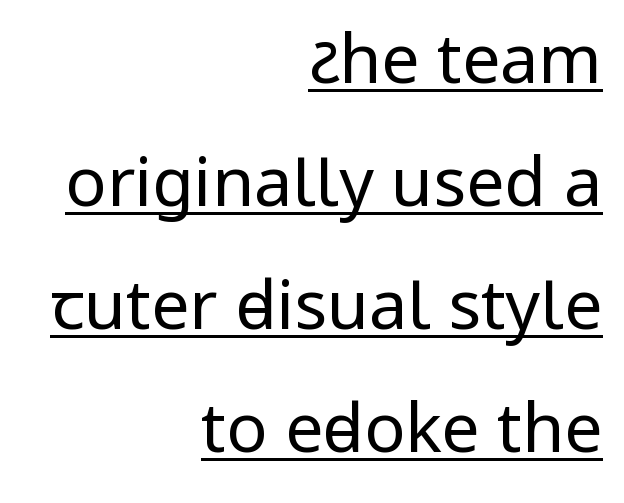
The image shows 68 px regular-weight, condensed sans-serif type, upright; set right-aligned, line spacing 1.81x, normal letter spacing, underlined; low stroke contrast.
